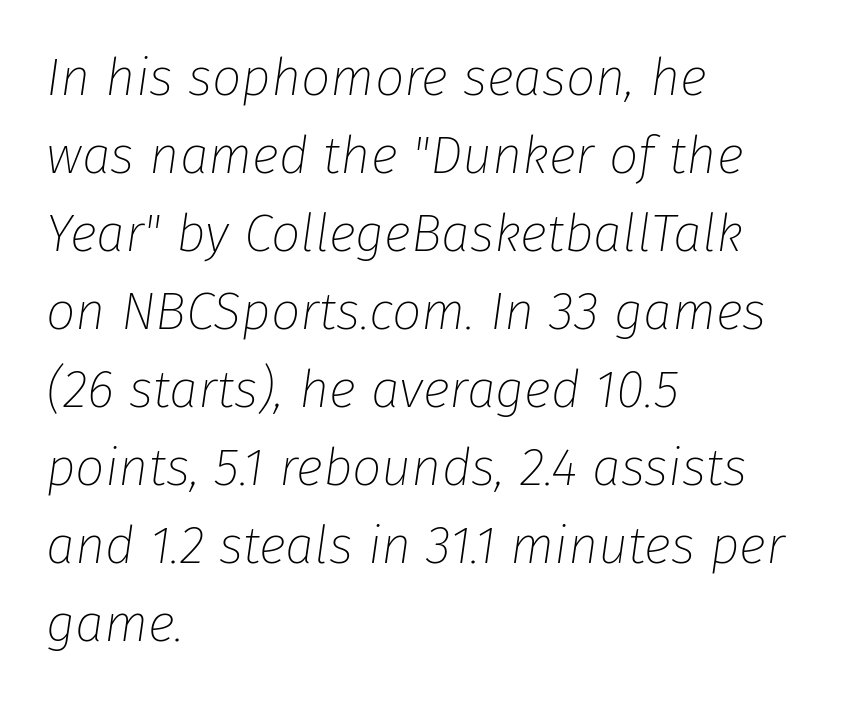
No letter is thick-stroked: the sample isn't bold. Each letter keeps its own natural width here, so spacing adapts to shape. There is no visible air inserted between adjacent glyphs. Honestly, there is no underline to notice here at all. The face used here has a pronounced slope to its letters.
